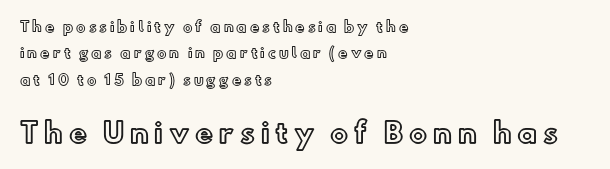
The image shows 27 px text type, upright; set left-aligned, line spacing 1.88x, unusually wide letter spacing (+0.21 em), not underlined; the second (bottom) block is 1.93x larger.
